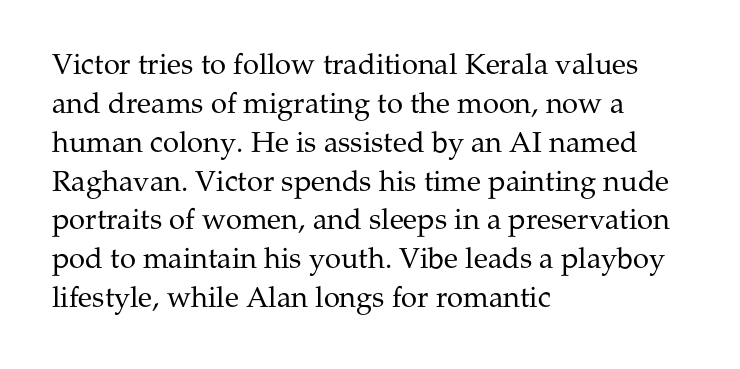
{"serif": "yes", "italic": "no", "bold": "no", "weight": "regular", "width": "normal", "stroke_contrast": "medium", "x_height": "medium", "monospaced": "no", "underline": "no", "align": "left", "line_spacing": "normal", "line_spacing_ratio": 1.34, "letter_spacing": "normal", "letter_spacing_em": 0.0, "glyph_px": 29}
